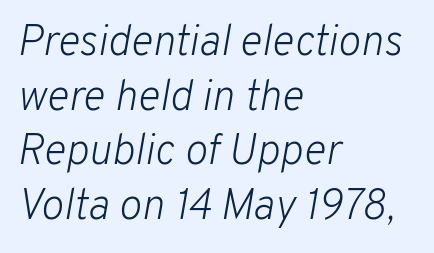
Q: Is the text bold? A: No.
Q: Is the text italic (slanted)? A: Yes, it leans right by about 10 degrees.
Q: Is the text underlined? A: No.
Q: How is the paragraph aligned? A: Left-aligned.
Q: Is the spacing between letters normal or unusually wide? A: Normal.
Q: Is the spacing between lines tight, normal or loose? A: Normal.
Q: Width (condensed, normal, or wide)? A: Normal.
Q: Stroke contrast? A: Low.
Q: x-height? A: Medium.
Q: Monospaced? A: No.
